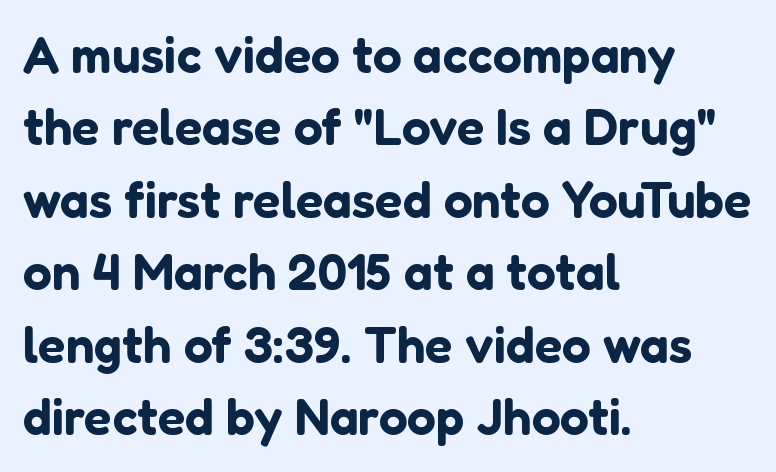
This is sans-serif lettering, the kind often seen on screens and signage. Do the characters align in a grid? No, the font is proportional. Students, observe: this is what conventionally led text looks like. Check under the words: just untouched page.
